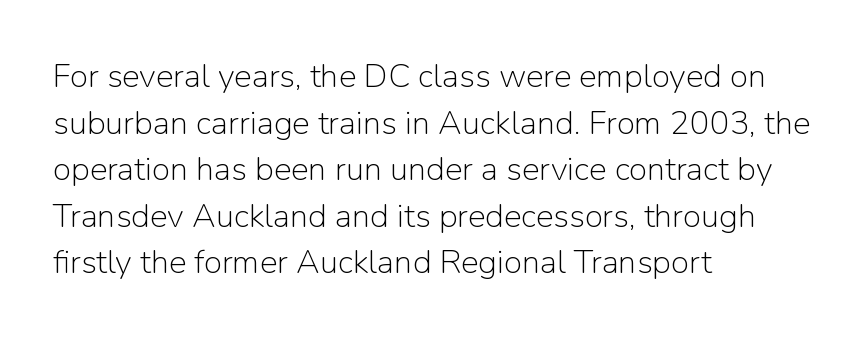
Q: Is the text bold? A: No.
Q: Is the text italic (slanted)? A: No, it is upright.
Q: Is the typeface a serif or a sans-serif typeface? A: Sans-serif.
Q: Is the text underlined? A: No.
Q: How is the paragraph aligned? A: Left-aligned.
Q: Is the spacing between letters normal or unusually wide? A: Normal.
Q: Is the spacing between lines tight, normal or loose? A: Normal.
Q: Width (condensed, normal, or wide)? A: Normal.
Q: Stroke contrast? A: Low.
Q: x-height? A: Medium.
Q: Monospaced? A: No.
